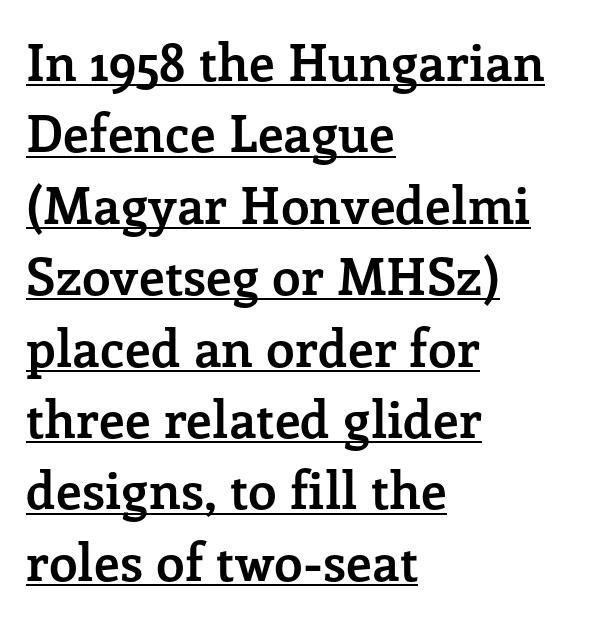
Q: Is the text bold? A: Yes.
Q: Is the text italic (slanted)? A: No, it is upright.
Q: Is the typeface a serif or a sans-serif typeface? A: Serif.
Q: Is the text underlined? A: Yes.
Q: How is the paragraph aligned? A: Left-aligned.
Q: Is the spacing between letters normal or unusually wide? A: Normal.
Q: Is the spacing between lines tight, normal or loose? A: Normal.
Q: Width (condensed, normal, or wide)? A: Normal.
Q: Stroke contrast? A: Low.
Q: x-height? A: Medium.
Q: Monospaced? A: No.
